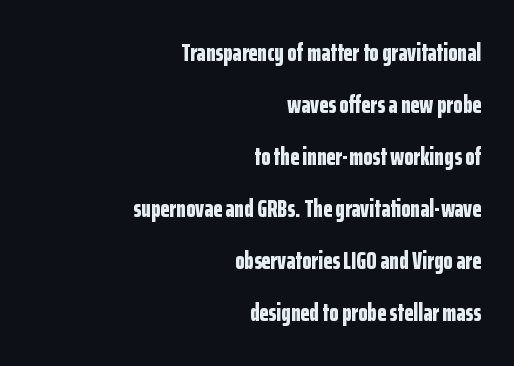
Q: Is the text bold? A: Yes.
Q: Is the text italic (slanted)? A: No, it is upright.
Q: Is the text underlined? A: No.
Q: How is the paragraph aligned? A: Right-aligned.
Q: Is the spacing between letters normal or unusually wide? A: Normal.
Q: Is the spacing between lines tight, normal or loose? A: Loose.
